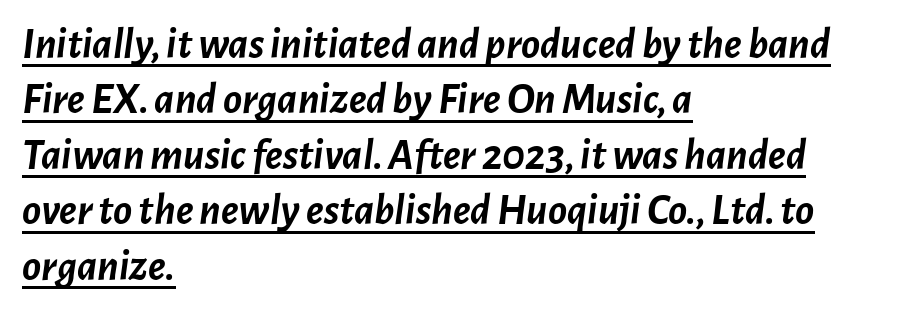
Q: Is the text bold? A: Yes.
Q: Is the text italic (slanted)? A: Yes, it leans right by about 7 degrees.
Q: Is the text underlined? A: Yes.
Q: How is the paragraph aligned? A: Left-aligned.
Q: Is the spacing between letters normal or unusually wide? A: Normal.
Q: Is the spacing between lines tight, normal or loose? A: Normal.
Q: Width (condensed, normal, or wide)? A: Normal.
Q: Stroke contrast? A: Low.
Q: x-height? A: Medium.
Q: Monospaced? A: No.
